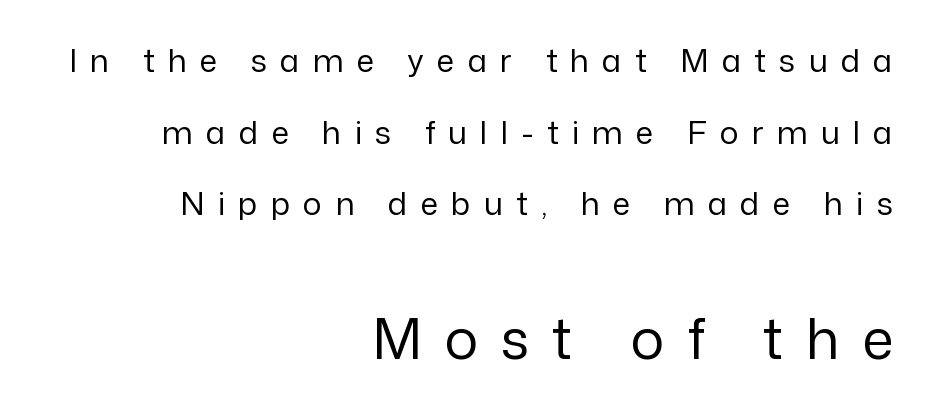
The image shows 56 px regular-weight sans-serif type, upright; set right-aligned, loose line spacing (2.24x), unusually wide letter spacing (+0.41 em), not underlined; the second (bottom) block is 1.75x larger; low stroke contrast and a medium x-height.
